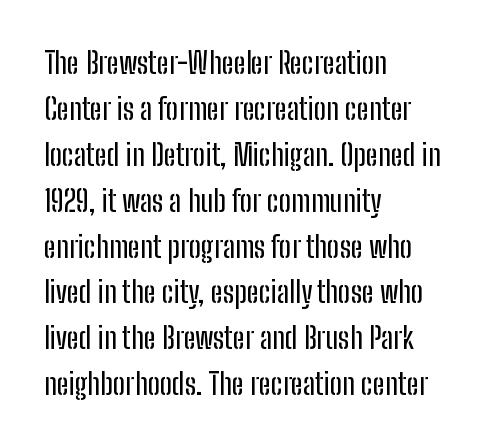
Do the characters align in a grid? No, the font is proportional. The face used here is a sans, in the tradition of grotesques and geometrics. The passage is arranged the way most books set body copy — flush left. The gap between lines stays unmarked.
